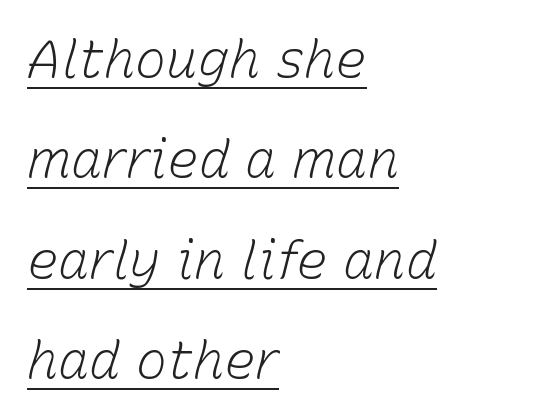
The image shows 52 px light type, italic (leaning right); set left-aligned, loose line spacing (1.93x), normal letter spacing, underlined; low stroke contrast and a medium x-height.
